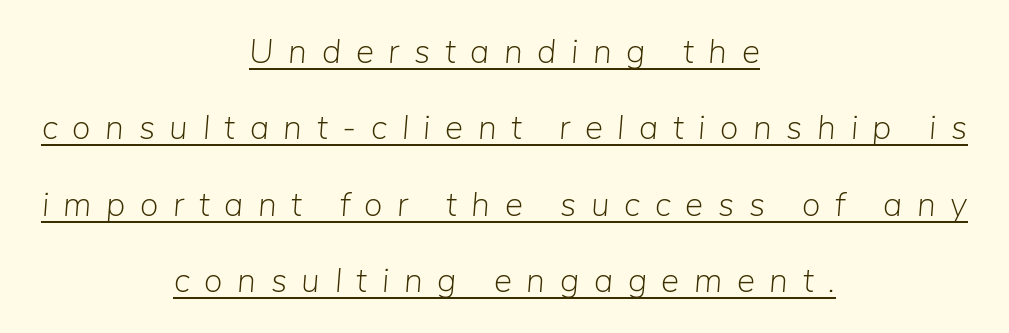
{"italic": "yes", "lean": "right", "slant_degrees": 5, "bold": "no", "weight": "light", "width": "normal", "stroke_contrast": "low", "x_height": "medium", "monospaced": "no", "underline": "yes", "align": "center", "line_spacing": "loose", "line_spacing_ratio": 2.25, "letter_spacing": "wide", "letter_spacing_em": 0.43, "glyph_px": 34}
